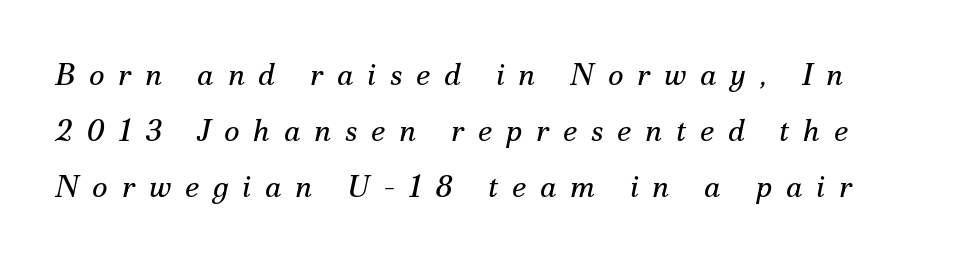
Q: Is the text bold? A: No.
Q: Is the text italic (slanted)? A: Yes, it leans right by about 12 degrees.
Q: Is the typeface a serif or a sans-serif typeface? A: Serif.
Q: Is the text underlined? A: No.
Q: Is the spacing between letters normal or unusually wide? A: Unusually wide.
Q: Width (condensed, normal, or wide)? A: Normal.
Q: Stroke contrast? A: Medium.
Q: x-height? A: Small.
Q: Monospaced? A: No.
